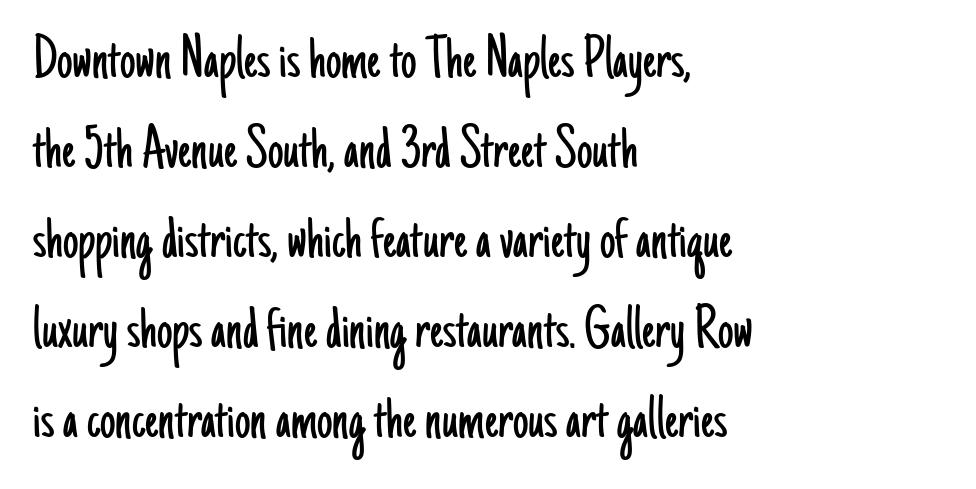
Q: Is the text bold? A: No.
Q: Is the text italic (slanted)? A: No, it is upright.
Q: Is the typeface a serif or a sans-serif typeface? A: Sans-serif.
Q: Is the text underlined? A: No.
Q: How is the paragraph aligned? A: Left-aligned.
Q: Is the spacing between letters normal or unusually wide? A: Normal.
Q: Is the spacing between lines tight, normal or loose? A: Normal.
Q: Width (condensed, normal, or wide)? A: Condensed.
Q: Stroke contrast? A: Low.
Q: x-height? A: Small.
Q: Monospaced? A: No.
